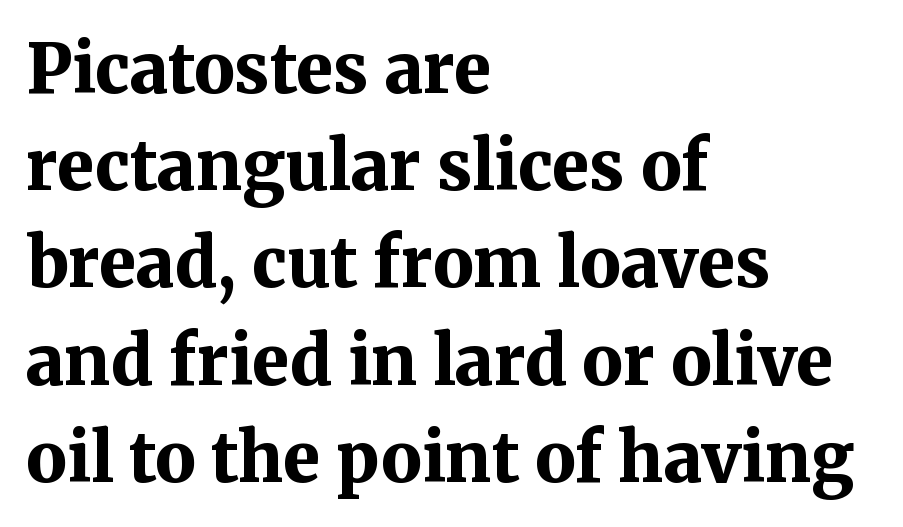
Q: Is the text bold? A: Yes.
Q: Is the text italic (slanted)? A: No, it is upright.
Q: Is the typeface a serif or a sans-serif typeface? A: Serif.
Q: Is the text underlined? A: No.
Q: How is the paragraph aligned? A: Left-aligned.
Q: Is the spacing between letters normal or unusually wide? A: Normal.
Q: Is the spacing between lines tight, normal or loose? A: Normal.
Q: Width (condensed, normal, or wide)? A: Normal.
Q: Stroke contrast? A: Medium.
Q: x-height? A: Medium.
Q: Monospaced? A: No.
